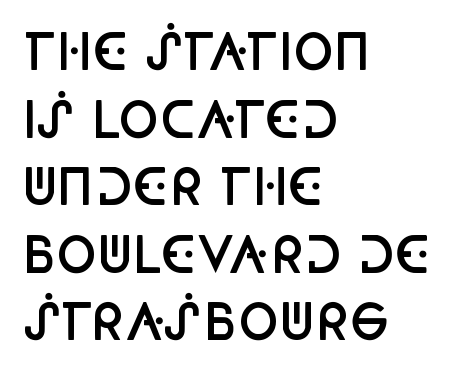
The image shows 49 px semibold, condensed sans-serif type, upright; set left-aligned, normal line spacing (1.38x), normal letter spacing, not underlined; low stroke contrast and a large x-height.
